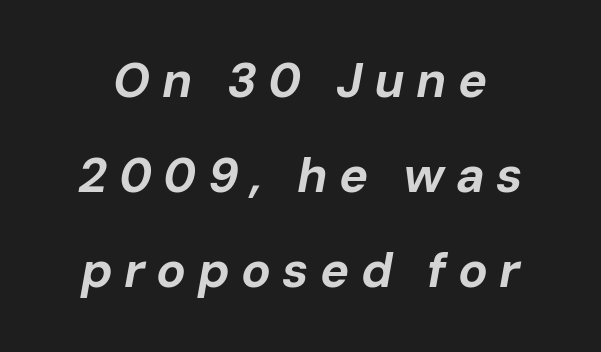
Q: Is the text bold? A: Yes.
Q: Is the text italic (slanted)? A: Yes, it leans right by about 10 degrees.
Q: Is the text underlined? A: No.
Q: Is the spacing between letters normal or unusually wide? A: Unusually wide.
Q: Is the spacing between lines tight, normal or loose? A: Loose.
Q: Width (condensed, normal, or wide)? A: Normal.
Q: Stroke contrast? A: Low.
Q: x-height? A: Medium.
Q: Monospaced? A: No.
